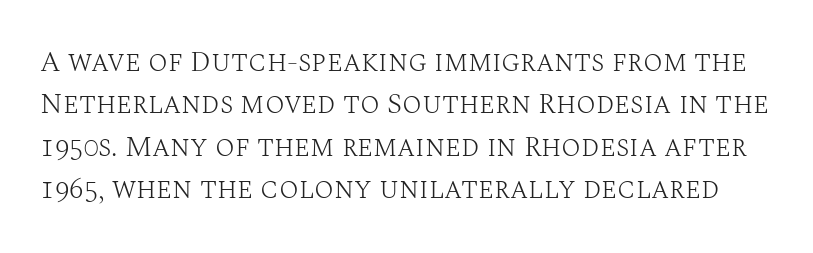
Q: Is the text bold? A: No.
Q: Is the text italic (slanted)? A: No, it is upright.
Q: Is the typeface a serif or a sans-serif typeface? A: Serif.
Q: Is the text underlined? A: No.
Q: Is the spacing between letters normal or unusually wide? A: Normal.
Q: Is the spacing between lines tight, normal or loose? A: Normal.
Q: Width (condensed, normal, or wide)? A: Normal.
Q: Stroke contrast? A: Medium.
Q: x-height? A: Large.
Q: Monospaced? A: No.
